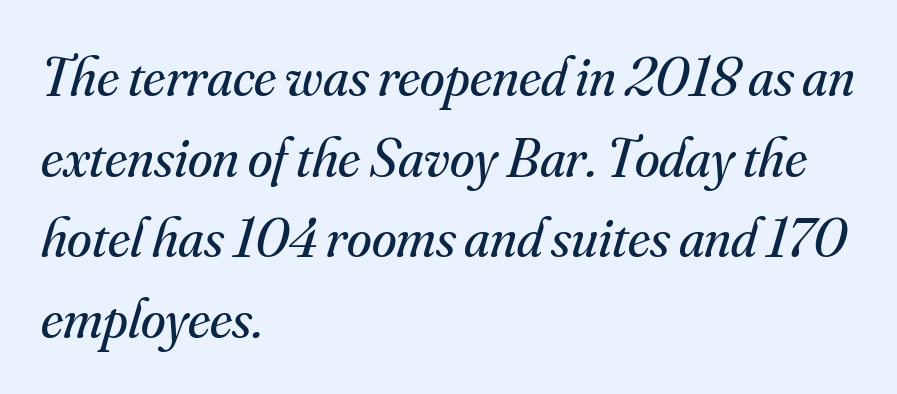
The specimen reads as italic at a glance. Heft: none added — not bold. Note the varied advance widths — an 'i' is clearly narrower than an 'm'. This block has exactly the height ordinary leading produces. Serif or sans? Serif — the stroke terminals have little feet. You could call the tracking neutral — neither tight nor loose.
